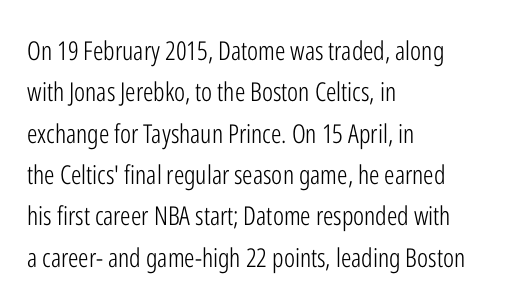
Each stroke keeps to a modest, everyday thickness or less. Whoever set this chose a conventional vertical rhythm. Caption: multi-line text, flush left, ragged right. Underlining? Definitely not there.
